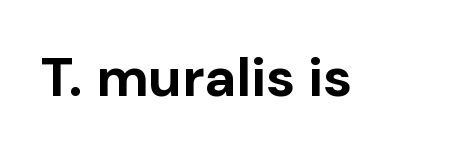
Q: Is the text bold? A: Yes.
Q: Is the text italic (slanted)? A: No, it is upright.
Q: Is the typeface a serif or a sans-serif typeface? A: Sans-serif.
Q: Is the text underlined? A: No.
Q: Is the spacing between letters normal or unusually wide? A: Normal.
Q: Width (condensed, normal, or wide)? A: Normal.
Q: Stroke contrast? A: Low.
Q: x-height? A: Medium.
Q: Monospaced? A: No.
